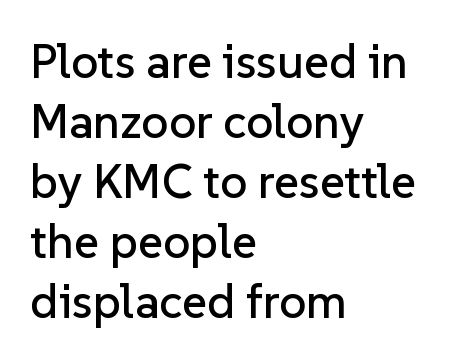
This rendering features lettering with no underline. Nobody touched the tracking dial on this one. Observe the absence of serifs on each vertical stroke in this sample. The face used here is proportionally spaced, like ordinary book or web type. The paragraph has a hard left edge and a soft right edge.
